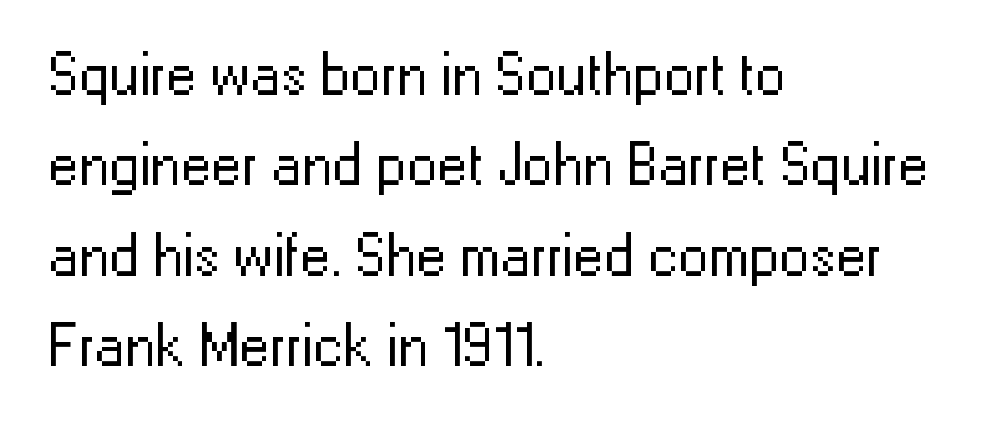
The ragged edge is on the right, which tells us the setting is flush left. The passage shown is typeset with a sans-serif family. Proportional: the letters do not fall into vertical columns. Here the glyphs are tracked normally, forming tight word shapes. The face looks like a standard text weight, possibly lighter. Italic: no, the glyphs are upright roman.
